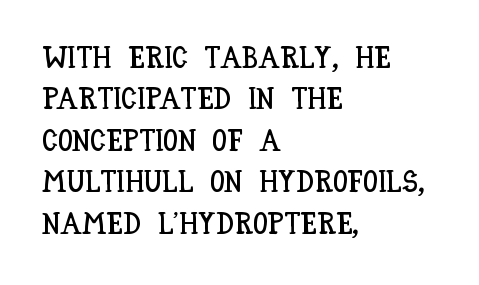
Words appear dense and cohesive because spacing is normal. The face used here is proportionally spaced, like ordinary book or web type. Honestly, the row spacing looks completely unremarkable. In terms of posture, this sample is upright.
